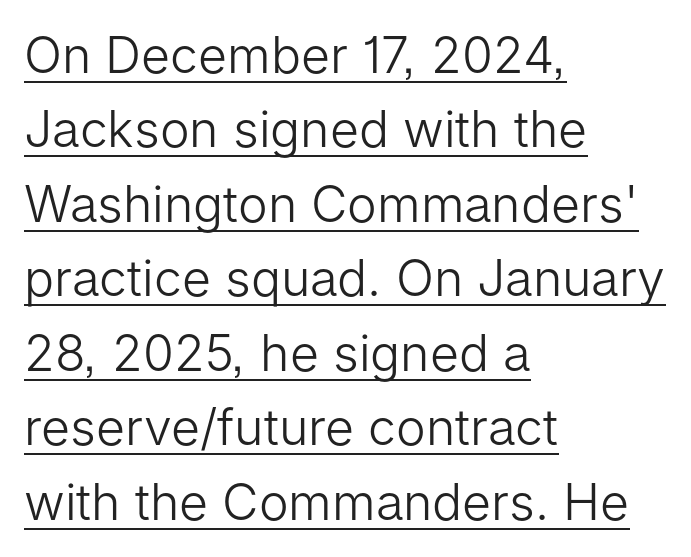
{"serif": "no", "italic": "no", "bold": "no", "weight": "light", "width": "normal", "stroke_contrast": "low", "x_height": "medium", "monospaced": "no", "underline": "yes", "align": "left", "line_spacing": "normal", "line_spacing_ratio": 1.49, "letter_spacing": "normal", "letter_spacing_em": 0.0, "glyph_px": 50}
